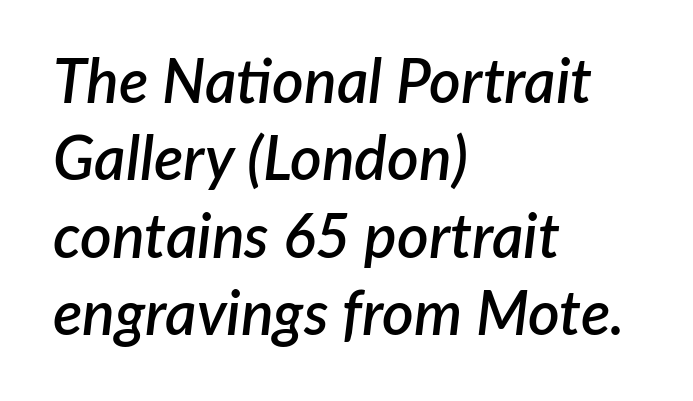
Q: Is the text bold? A: Semi-bold.
Q: Is the text italic (slanted)? A: Yes, it leans right by about 7 degrees.
Q: Is the text underlined? A: No.
Q: How is the paragraph aligned? A: Left-aligned.
Q: Is the spacing between letters normal or unusually wide? A: Normal.
Q: Is the spacing between lines tight, normal or loose? A: Normal.
Q: Width (condensed, normal, or wide)? A: Normal.
Q: Stroke contrast? A: Low.
Q: x-height? A: Medium.
Q: Monospaced? A: No.
